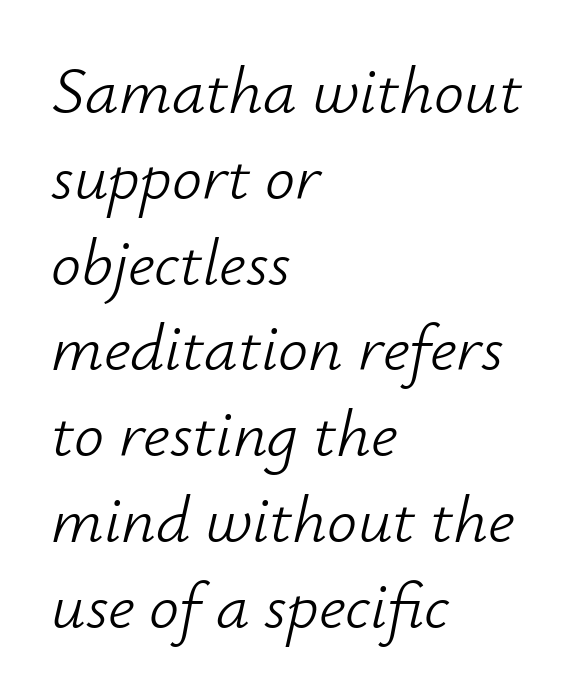
Q: Is the text bold? A: No.
Q: Is the text italic (slanted)? A: Yes, it leans right by about 12 degrees.
Q: Is the text underlined? A: No.
Q: How is the paragraph aligned? A: Left-aligned.
Q: Is the spacing between letters normal or unusually wide? A: Normal.
Q: Is the spacing between lines tight, normal or loose? A: Normal.
Q: Width (condensed, normal, or wide)? A: Normal.
Q: Stroke contrast? A: Low.
Q: x-height? A: Small.
Q: Monospaced? A: No.
